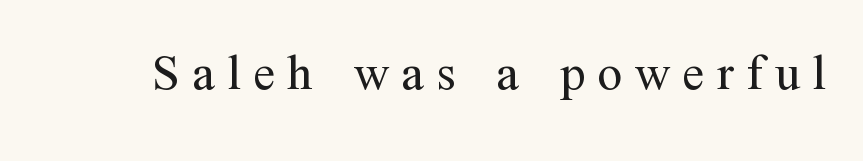
Q: Is the text bold? A: No.
Q: Is the text italic (slanted)? A: No, it is upright.
Q: Is the typeface a serif or a sans-serif typeface? A: Serif.
Q: Is the text underlined? A: No.
Q: Is the spacing between letters normal or unusually wide? A: Unusually wide.
Q: Width (condensed, normal, or wide)? A: Normal.
Q: Stroke contrast? A: Medium.
Q: x-height? A: Medium.
Q: Monospaced? A: No.
